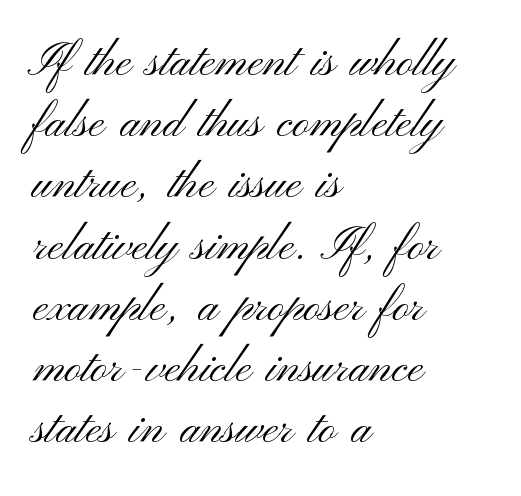
Q: Is the text bold? A: No.
Q: Is the text italic (slanted)? A: Yes.
Q: Is the typeface a serif or a sans-serif typeface? A: Sans-serif.
Q: Is the text underlined? A: No.
Q: How is the paragraph aligned? A: Left-aligned.
Q: Is the spacing between letters normal or unusually wide? A: Normal.
Q: Is the spacing between lines tight, normal or loose? A: Normal.
Q: Width (condensed, normal, or wide)? A: Wide.
Q: Stroke contrast? A: Medium.
Q: x-height? A: Small.
Q: Monospaced? A: No.
